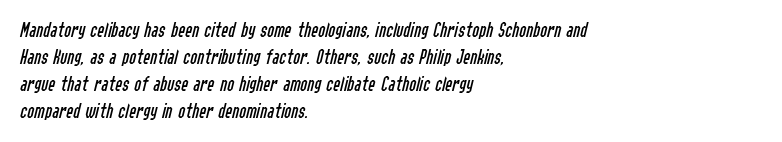
Q: Is the text bold? A: No.
Q: Is the text italic (slanted)? A: Yes, it leans right by about 14 degrees.
Q: Is the text underlined? A: No.
Q: How is the paragraph aligned? A: Left-aligned.
Q: Is the spacing between letters normal or unusually wide? A: Normal.
Q: Is the spacing between lines tight, normal or loose? A: Normal.
